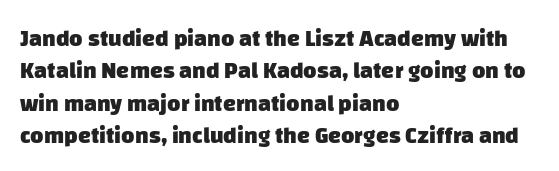
Q: Is the text bold? A: Yes.
Q: Is the text underlined? A: No.
Q: How is the paragraph aligned? A: Left-aligned.
Q: Is the spacing between letters normal or unusually wide? A: Normal.
Q: Is the spacing between lines tight, normal or loose? A: Normal.
